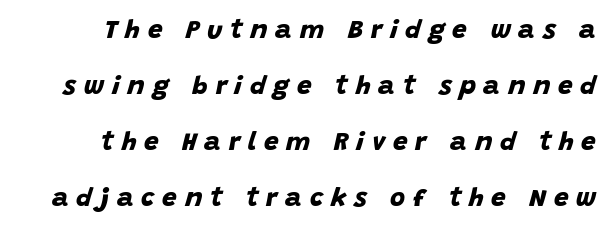
{"bold": "yes", "underline": "no", "line_spacing": "loose", "line_spacing_ratio": 2.16, "letter_spacing": "wide", "letter_spacing_em": 0.3, "glyph_px": 26}
